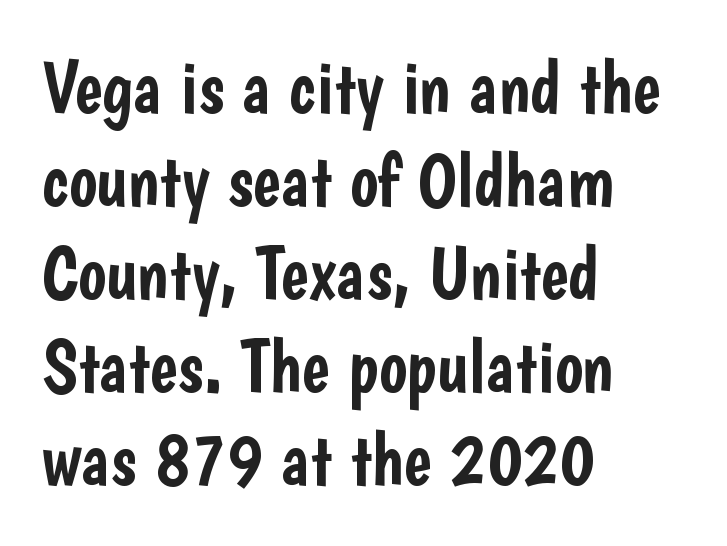
Q: Is the text italic (slanted)? A: No, it is upright.
Q: Is the typeface a serif or a sans-serif typeface? A: Sans-serif.
Q: Is the text underlined? A: No.
Q: How is the paragraph aligned? A: Left-aligned.
Q: Is the spacing between letters normal or unusually wide? A: Normal.
Q: Width (condensed, normal, or wide)? A: Condensed.
Q: Stroke contrast? A: Low.
Q: x-height? A: Medium.
Q: Monospaced? A: No.
